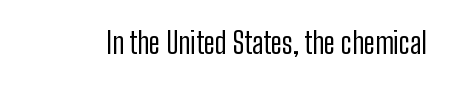
The image shows 29 px regular-weight, condensed sans-serif type, upright; set normal letter spacing, not underlined; low stroke contrast and a medium x-height.
